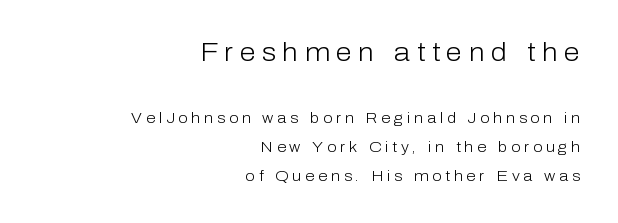
The image shows 26 px text type, upright; set right-aligned, loose line spacing (1.93x), unusually wide letter spacing (+0.25 em), not underlined; the first (top) block is 1.73x larger.
